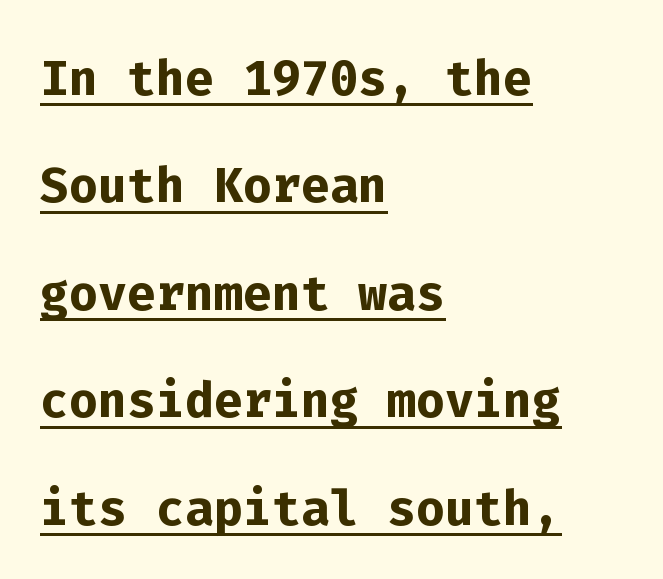
The image shows 68 px semibold sans-serif type, upright, monospaced; set left-aligned, normal line spacing (1.58x), normal letter spacing, underlined; low stroke contrast and a medium x-height.
